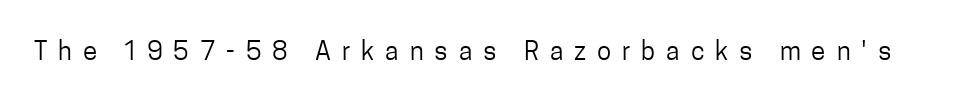
{"italic": "no", "bold": "no", "underline": "no", "letter_spacing": "wide", "letter_spacing_em": 0.42, "glyph_px": 26}
